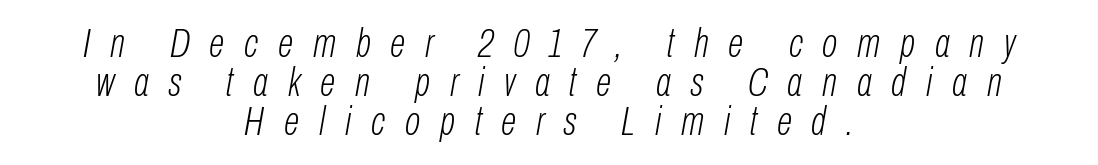
The image shows 41 px light, condensed type, italic (leaning right); set centered, tight line spacing (0.95x), unusually wide letter spacing (+0.48 em), not underlined; low stroke contrast and a medium x-height.
